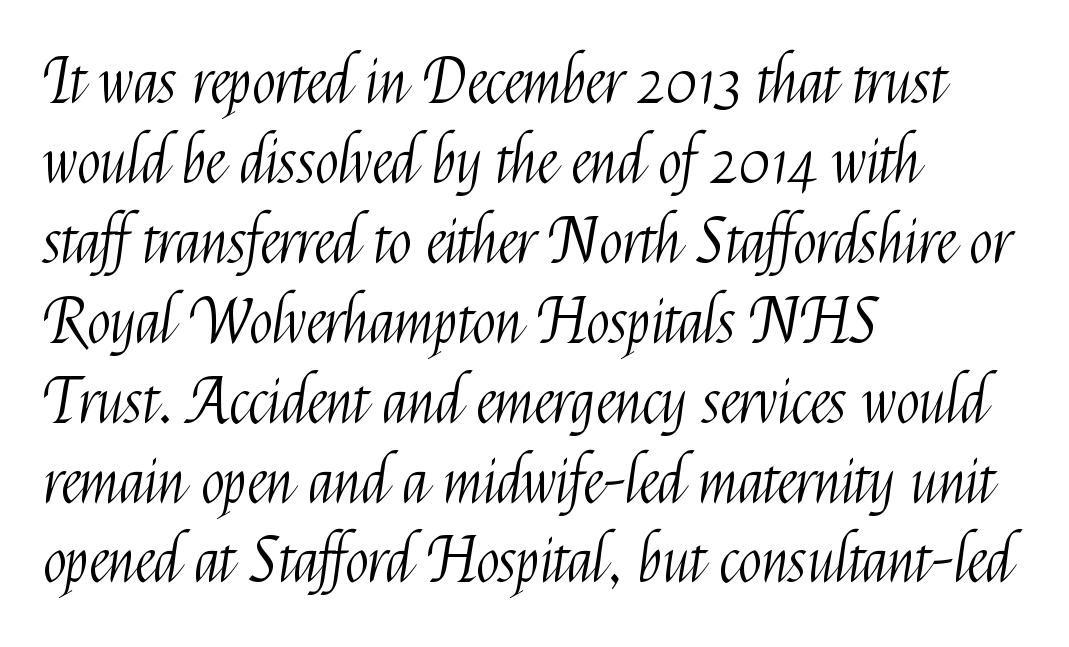
The image shows 61 px light, condensed sans-serif type; set left-aligned, normal line spacing (1.31x), normal letter spacing, not underlined; medium stroke contrast and a medium x-height.
